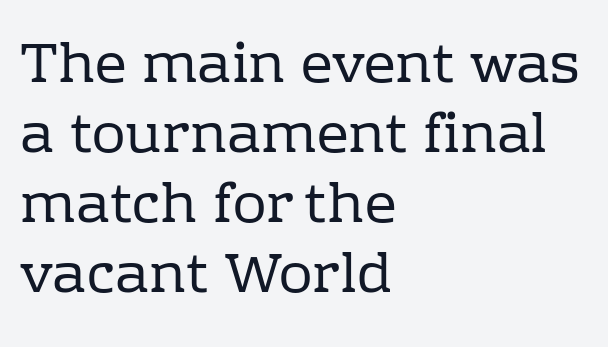
The image shows 56 px regular-weight serif type, upright; set left-aligned, normal line spacing (1.25x), normal letter spacing, not underlined; low stroke contrast and a medium x-height.
